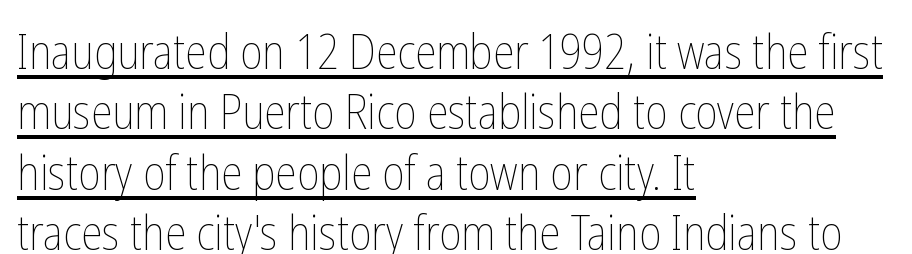
{"italic": "no", "bold": "no", "weight": "thin", "width": "condensed", "stroke_contrast": "low", "x_height": "medium", "monospaced": "no", "underline": "yes", "align": "left", "line_spacing": "normal", "line_spacing_ratio": 1.26, "letter_spacing": "normal", "letter_spacing_em": 0.0, "glyph_px": 48}
